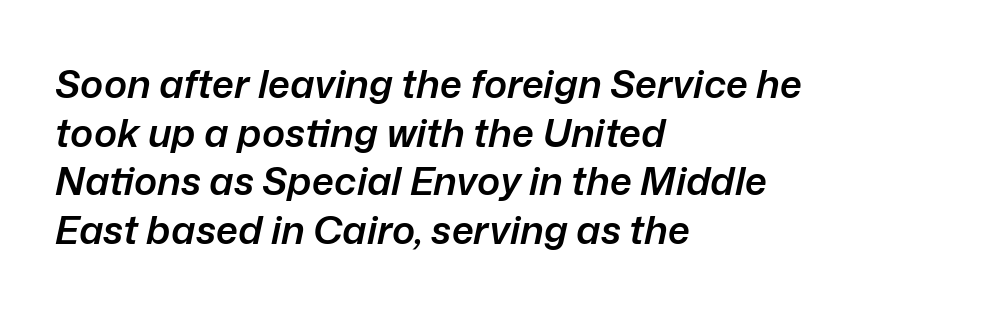
The image shows 39 px semibold type, italic (leaning right); set left-aligned, normal line spacing (1.25x), normal letter spacing, not underlined; low stroke contrast and a medium x-height.
